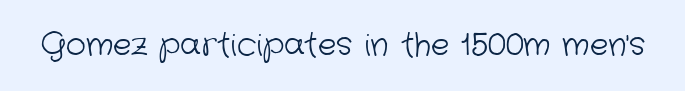
Q: Is the text bold? A: No.
Q: Is the typeface a serif or a sans-serif typeface? A: Sans-serif.
Q: Is the text underlined? A: No.
Q: Is the spacing between letters normal or unusually wide? A: Normal.
Q: Width (condensed, normal, or wide)? A: Normal.
Q: Stroke contrast? A: Low.
Q: x-height? A: Medium.
Q: Monospaced? A: No.
